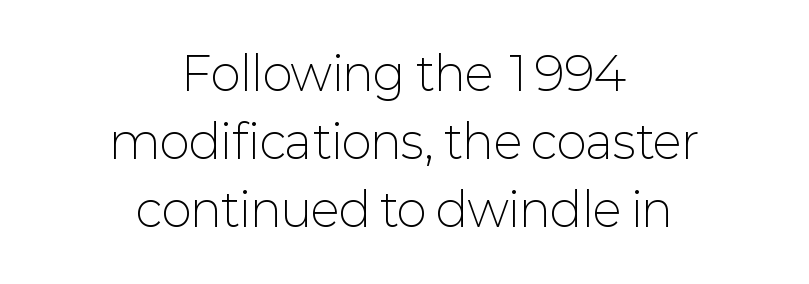
Q: Is the text bold? A: No.
Q: Is the text italic (slanted)? A: No, it is upright.
Q: Is the typeface a serif or a sans-serif typeface? A: Sans-serif.
Q: Is the text underlined? A: No.
Q: How is the paragraph aligned? A: Centered.
Q: Is the spacing between letters normal or unusually wide? A: Normal.
Q: Is the spacing between lines tight, normal or loose? A: Normal.
Q: Width (condensed, normal, or wide)? A: Normal.
Q: Stroke contrast? A: Low.
Q: x-height? A: Medium.
Q: Monospaced? A: No.
